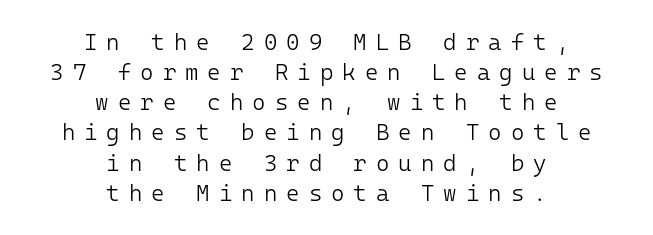
The image shows 23 px text type, upright; set centered, normal line spacing (1.31x), unusually wide letter spacing (+0.39 em), not underlined.
